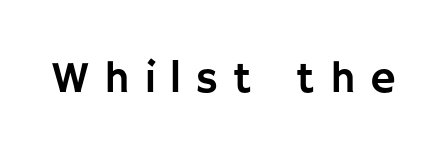
Is the letter spacing exaggerated? Yes — the characters are pushed far apart. Looks like regular typesetting: each glyph gets only the width it needs. Are there feet on the stems? There aren't — it's a sans. A bare baseline throughout the passage.
